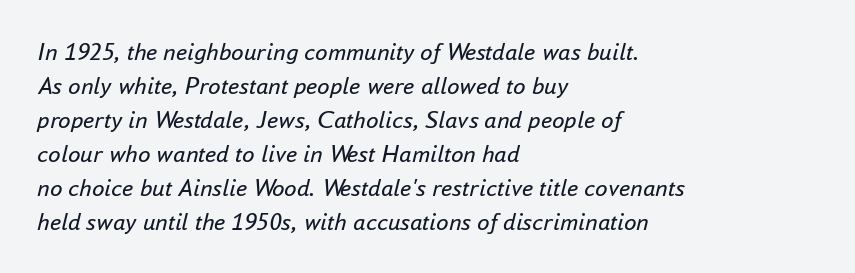
{"italic": "yes", "lean": "right", "slant_degrees": 16, "bold": "no", "underline": "no", "align": "left", "line_spacing": "normal", "line_spacing_ratio": 1.36, "letter_spacing": "normal", "letter_spacing_em": 0.0, "glyph_px": 25}
